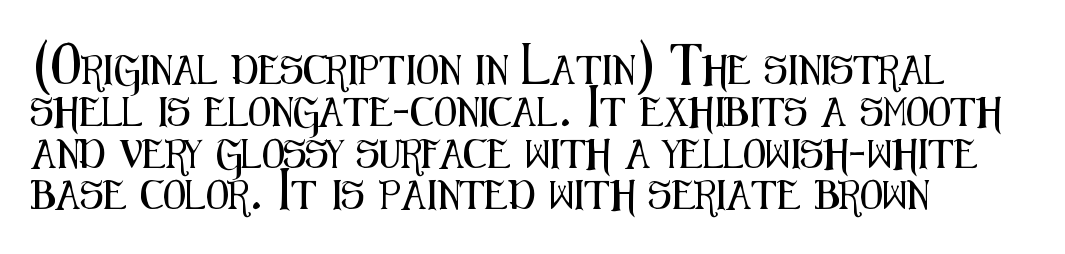
Q: Is the text italic (slanted)? A: No, it is upright.
Q: Is the text underlined? A: No.
Q: How is the paragraph aligned? A: Left-aligned.
Q: Is the spacing between letters normal or unusually wide? A: Normal.
Q: Is the spacing between lines tight, normal or loose? A: Normal.
Q: Width (condensed, normal, or wide)? A: Condensed.
Q: Stroke contrast? A: Medium.
Q: x-height? A: Medium.
Q: Monospaced? A: No.
